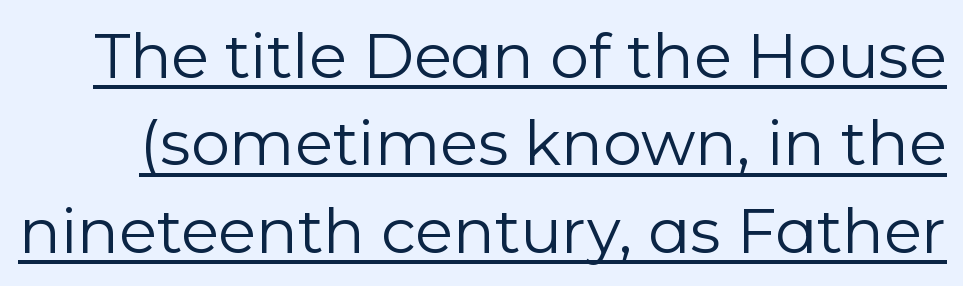
{"serif": "no", "italic": "no", "bold": "no", "weight": "regular", "width": "normal", "stroke_contrast": "low", "x_height": "medium", "monospaced": "no", "underline": "yes", "line_spacing": "normal", "line_spacing_ratio": 1.41, "letter_spacing": "normal", "letter_spacing_em": 0.0, "glyph_px": 62}
